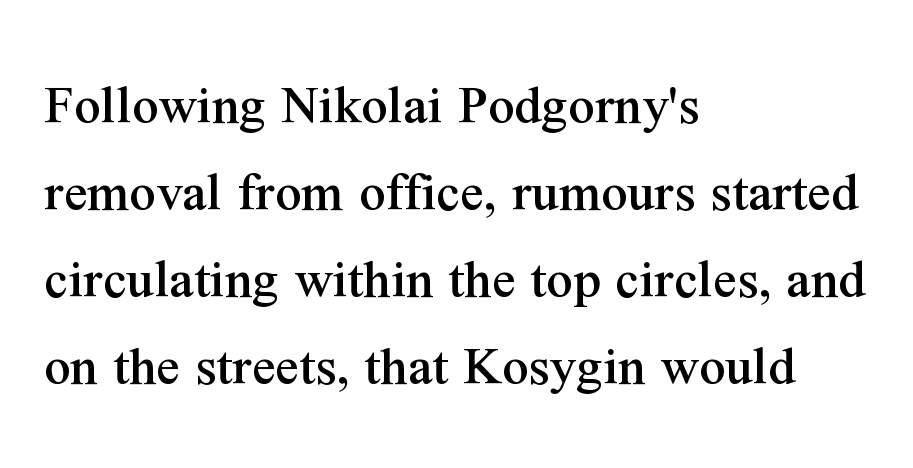
Does the type have serifs? Yes, each stem ends in a small foot. Tall strokes in this sample are plumb rather than angled. Which margin do the lines hug? The left one — the right edge is uneven. Normally led — the rows are evenly, conventionally spaced.
